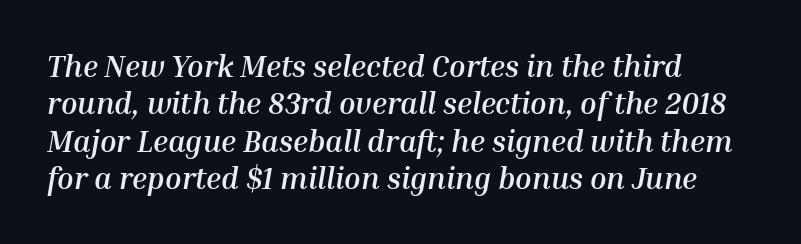
{"italic": "yes", "lean": "right", "slant_degrees": 10, "bold": "yes", "weight": "semibold", "width": "normal", "stroke_contrast": "medium", "x_height": "medium", "monospaced": "no", "underline": "no", "align": "left", "line_spacing": "normal", "line_spacing_ratio": 1.25, "letter_spacing": "normal", "letter_spacing_em": 0.0, "glyph_px": 30}
